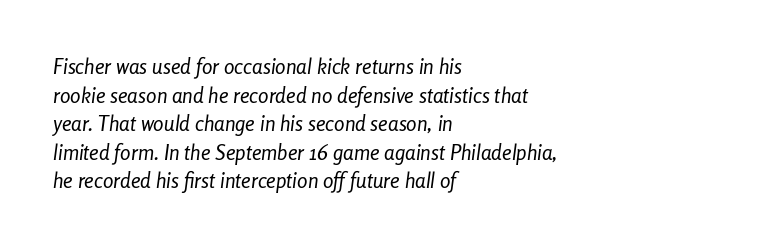
Q: Is the text bold? A: No.
Q: Is the text italic (slanted)? A: Yes, it leans right by about 8 degrees.
Q: Is the text underlined? A: No.
Q: How is the paragraph aligned? A: Left-aligned.
Q: Is the spacing between letters normal or unusually wide? A: Normal.
Q: Is the spacing between lines tight, normal or loose? A: Normal.
